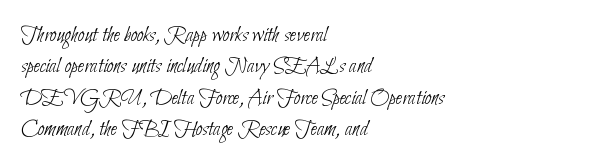
{"bold": "no", "underline": "no", "align": "left", "line_spacing": "normal", "line_spacing_ratio": 1.36, "letter_spacing": "normal", "letter_spacing_em": 0.0, "glyph_px": 23}
